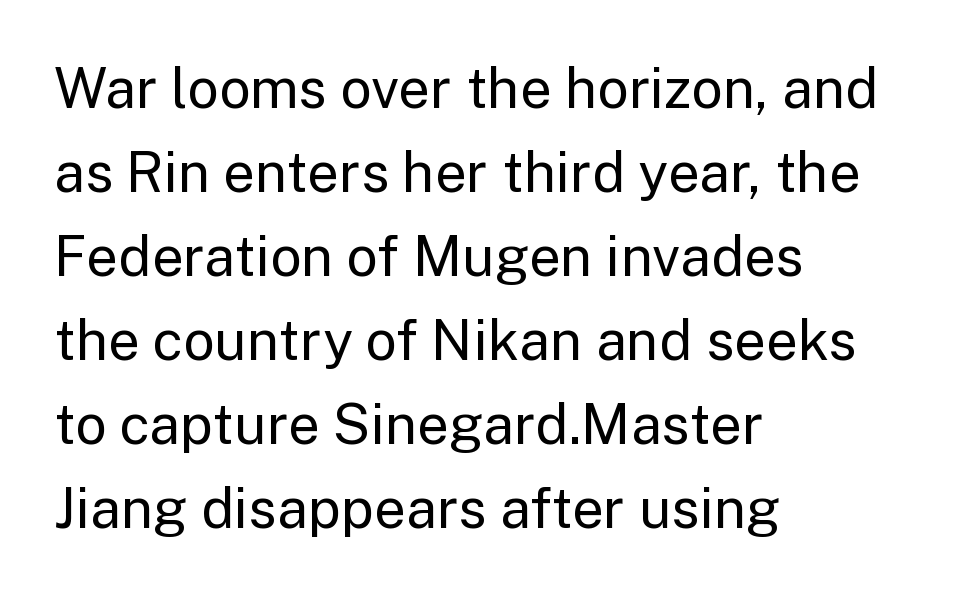
{"serif": "no", "italic": "no", "bold": "no", "weight": "regular", "width": "normal", "stroke_contrast": "low", "x_height": "medium", "monospaced": "no", "underline": "no", "align": "left", "line_spacing": "normal", "line_spacing_ratio": 1.5, "letter_spacing": "normal", "letter_spacing_em": 0.0, "glyph_px": 56}
